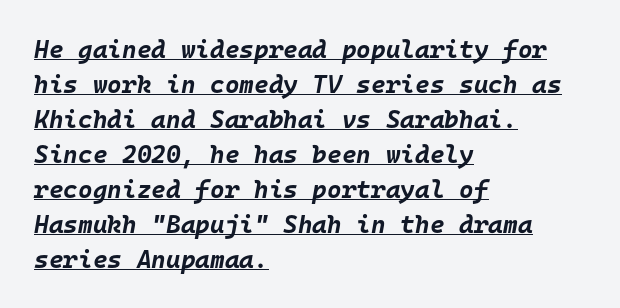
Normally led — the rows are evenly, conventionally spaced. Every word sits above its own underline. Heavy, bold letterforms. When letters slant like this, we call the style italic. The paragraph shown leans on its left margin.
